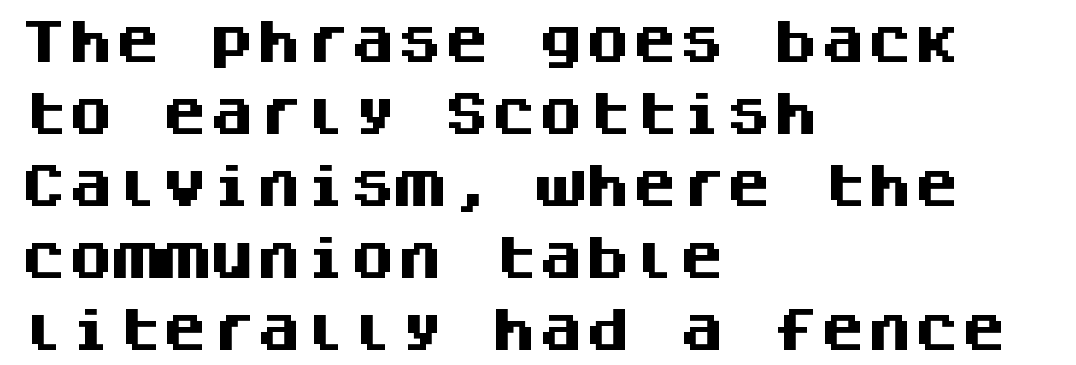
Q: Is the text bold? A: Yes.
Q: Is the text italic (slanted)? A: No, it is upright.
Q: Is the typeface a serif or a sans-serif typeface? A: Sans-serif.
Q: Is the text underlined? A: No.
Q: How is the paragraph aligned? A: Left-aligned.
Q: Is the spacing between letters normal or unusually wide? A: Normal.
Q: Is the spacing between lines tight, normal or loose? A: Normal.
Q: Width (condensed, normal, or wide)? A: Normal.
Q: Stroke contrast? A: Medium.
Q: x-height? A: Large.
Q: Monospaced? A: Yes.
